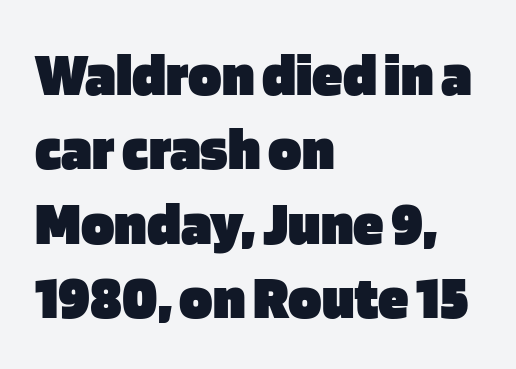
The image shows 62 px heavy sans-serif type, upright; set left-aligned, line spacing 1.2x, normal letter spacing, not underlined; low stroke contrast and a large x-height.
